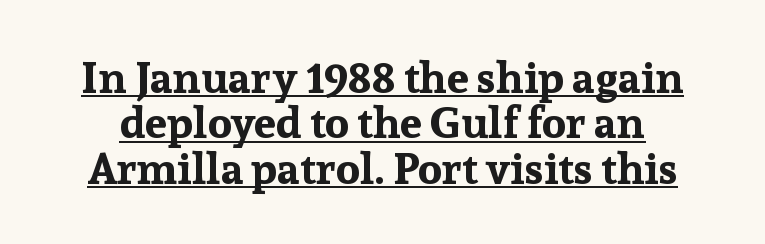
{"serif": "yes", "italic": "no", "bold": "yes", "weight": "bold", "width": "normal", "stroke_contrast": "low", "x_height": "medium", "monospaced": "no", "underline": "yes", "line_spacing": "tight", "line_spacing_ratio": 1.03, "letter_spacing": "normal", "letter_spacing_em": 0.0, "glyph_px": 44}
